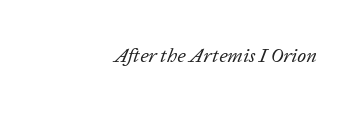
Q: Is the text bold? A: No.
Q: Is the text italic (slanted)? A: Yes, it leans right by about 20 degrees.
Q: Is the text underlined? A: No.
Q: Is the spacing between letters normal or unusually wide? A: Normal.
